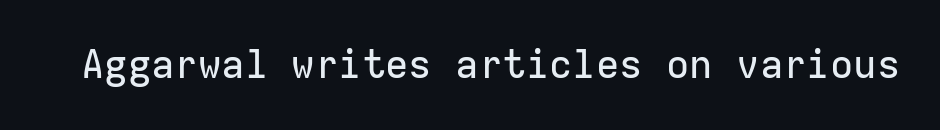
The image shows 39 px sans-serif type, upright, monospaced; set normal letter spacing, not underlined; low stroke contrast and a medium x-height.
